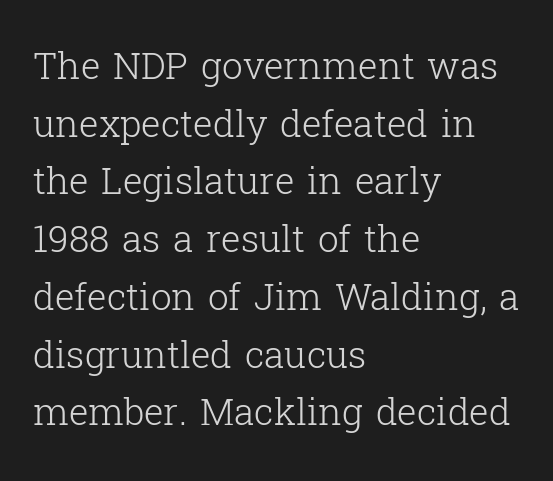
The gaps between neighbouring characters are ordinary and unremarkable. Proportional: the letters do not fall into vertical columns. Is the block centered? No — it sits flush against the left margin. Summary of weight: not heavy and not bold. The lettering stays uniformly vertical, giving the passage a roman look.
